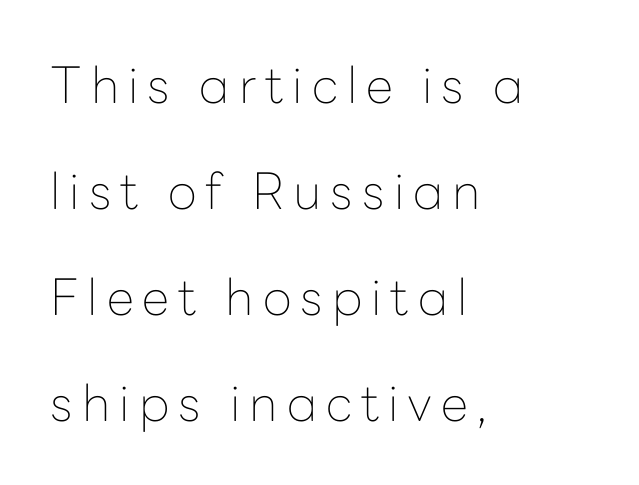
Q: Is the text bold? A: No.
Q: Is the text italic (slanted)? A: No, it is upright.
Q: Is the typeface a serif or a sans-serif typeface? A: Sans-serif.
Q: Is the text underlined? A: No.
Q: How is the paragraph aligned? A: Left-aligned.
Q: Is the spacing between lines tight, normal or loose? A: Loose.
Q: Width (condensed, normal, or wide)? A: Normal.
Q: Stroke contrast? A: Low.
Q: x-height? A: Medium.
Q: Monospaced? A: No.
